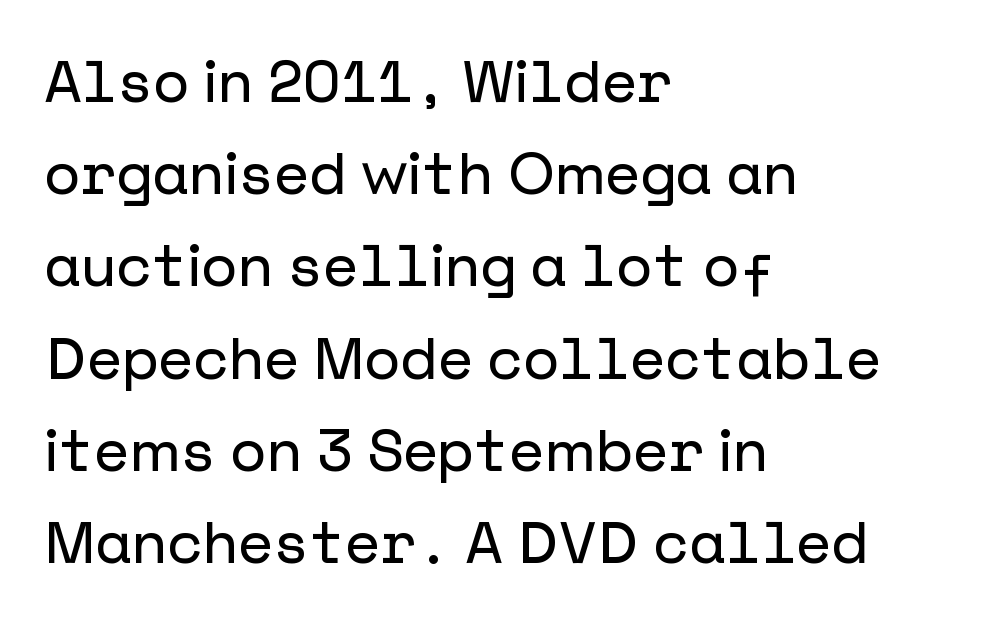
Q: Is the text italic (slanted)? A: No, it is upright.
Q: Is the typeface a serif or a sans-serif typeface? A: Sans-serif.
Q: Is the text underlined? A: No.
Q: How is the paragraph aligned? A: Left-aligned.
Q: Is the spacing between letters normal or unusually wide? A: Normal.
Q: Is the spacing between lines tight, normal or loose? A: Normal.
Q: Width (condensed, normal, or wide)? A: Normal.
Q: Stroke contrast? A: Low.
Q: x-height? A: Medium.
